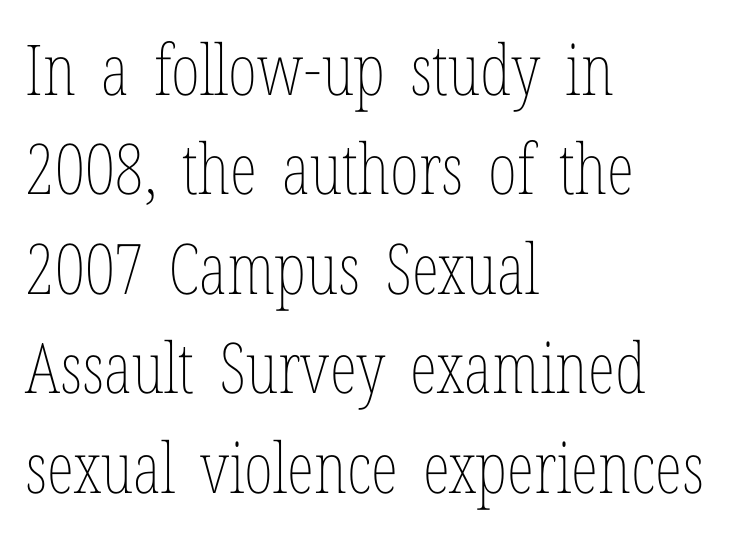
{"italic": "no", "bold": "no", "weight": "thin", "width": "condensed", "stroke_contrast": "low", "x_height": "medium", "monospaced": "no", "underline": "no", "align": "left", "line_spacing": "normal", "line_spacing_ratio": 1.42, "letter_spacing": "normal", "letter_spacing_em": 0.0, "glyph_px": 70}
